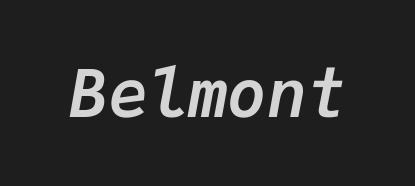
{"italic": "yes", "lean": "right", "slant_degrees": 9, "bold": "yes", "weight": "semibold", "width": "normal", "stroke_contrast": "low", "x_height": "medium", "monospaced": "yes", "underline": "no", "letter_spacing": "normal", "letter_spacing_em": 0.0, "glyph_px": 66}
